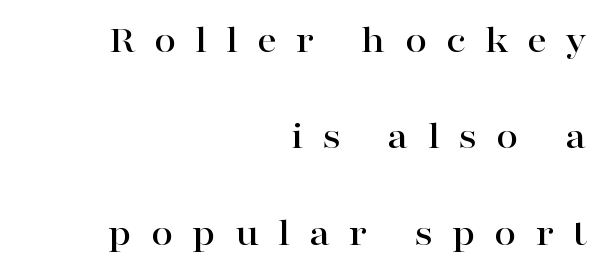
The image shows 40 px wide serif type, upright; set right-aligned, loose line spacing (2.41x), unusually wide letter spacing (+0.47 em), not underlined; high stroke contrast and a medium x-height.
